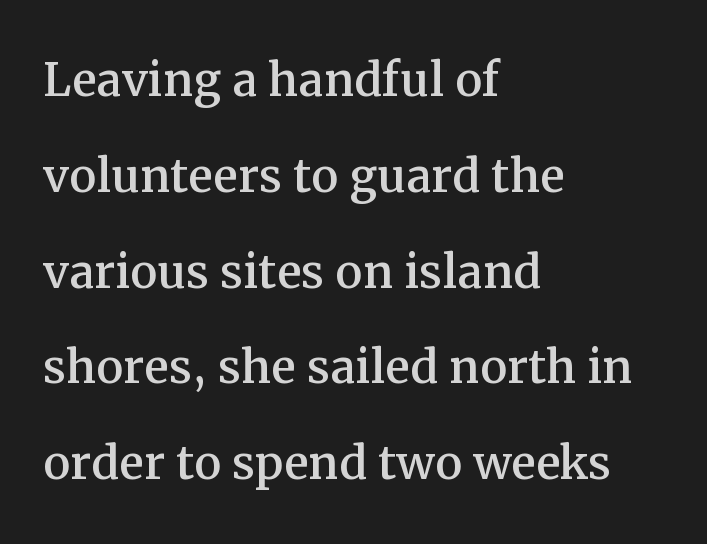
Letterform terminals end in serifs throughout the passage. Character widths vary here, with narrow letters taking less room than wide ones. A typesetter would call this zero additional tracking. Does the lettering tilt? It doesn't — this is upright. Clear beneath every line of the passage.
